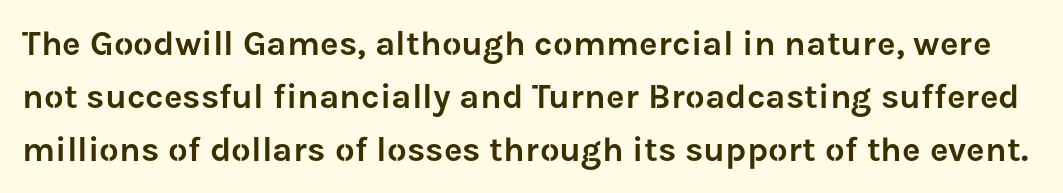
The image shows 35 px sans-serif type, upright; set normal line spacing (1.52x), normal letter spacing, not underlined; low stroke contrast and a medium x-height.
